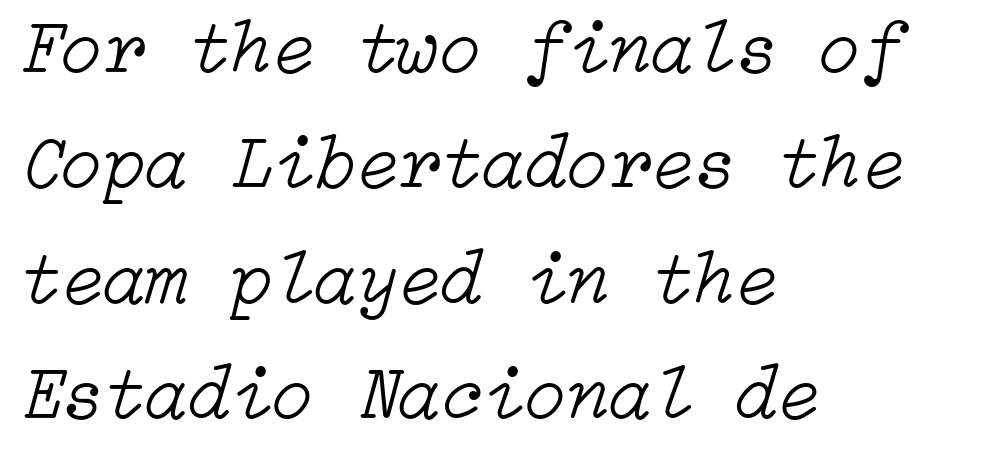
{"italic": "yes", "lean": "right", "slant_degrees": 15, "bold": "no", "weight": "light", "width": "normal", "stroke_contrast": "low", "x_height": "medium", "underline": "no", "align": "left", "line_spacing": "normal", "line_spacing_ratio": 1.5, "letter_spacing": "normal", "letter_spacing_em": 0.0, "glyph_px": 77}
